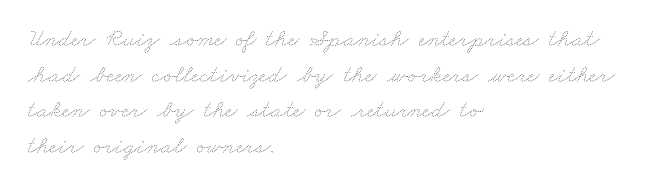
The image shows 25 px text type; set left-aligned, normal line spacing (1.43x), normal letter spacing, not underlined.
